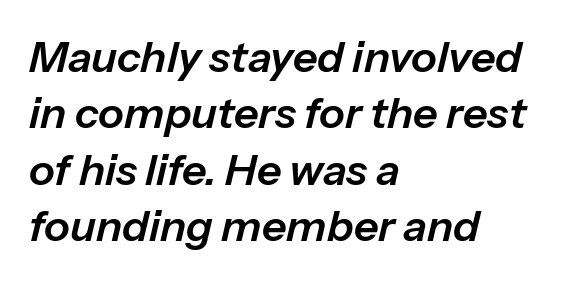
How would I describe the line gaps? Plain and ordinary. Nobody touched the tracking dial on this one. Proportional: the letters do not fall into vertical columns. In CSS terms this would be text-align: left.
